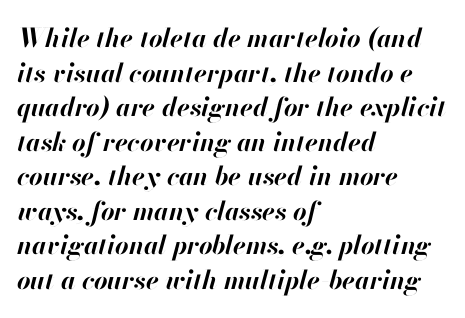
The tracking reads as untouched default to a designer's eye. The words here are not underlined. Students, observe: this is what conventionally led text looks like. The glyphs look as if they've been sheared to an angle. The passage is arranged the way most books set body copy — flush left. Compared with an ordinary text face, these strokes are far heavier — a full bold.
